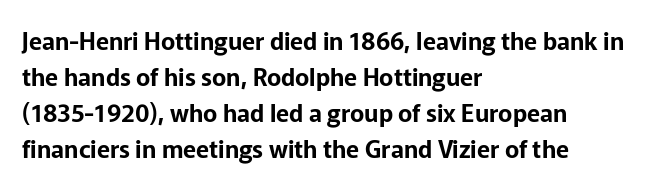
{"italic": "no", "underline": "no", "align": "left", "line_spacing": "normal", "line_spacing_ratio": 1.5, "letter_spacing": "normal", "letter_spacing_em": 0.0, "glyph_px": 24}
